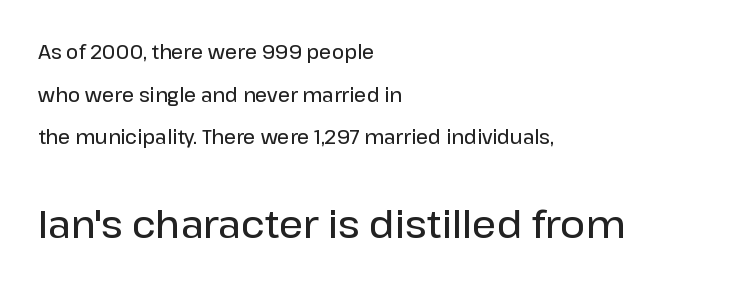
Q: Is the text bold? A: Semi-bold.
Q: Is the text italic (slanted)? A: No, it is upright.
Q: Is the typeface a serif or a sans-serif typeface? A: Sans-serif.
Q: Is the text underlined? A: No.
Q: How is the paragraph aligned? A: Left-aligned.
Q: Is the spacing between letters normal or unusually wide? A: Normal.
Q: Is the spacing between lines tight, normal or loose? A: Loose.
Q: Which block of text is set in a larger size, the first (top) or the second (bottom)? A: The second (bottom) one.
Q: Width (condensed, normal, or wide)? A: Normal.
Q: Stroke contrast? A: Low.
Q: x-height? A: Medium.
Q: Monospaced? A: No.
